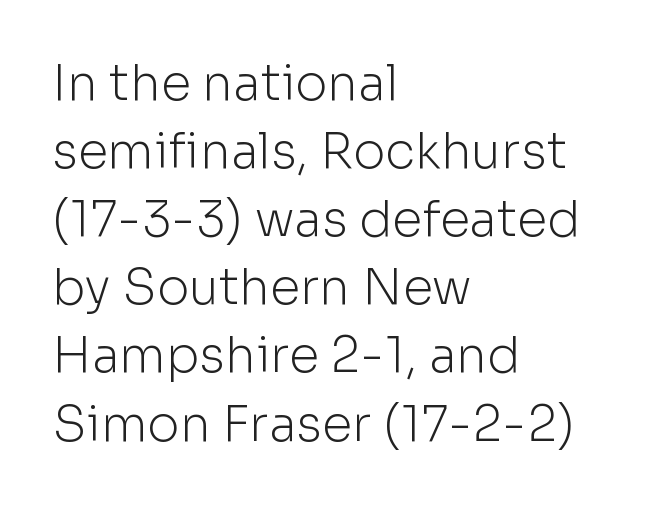
{"serif": "no", "italic": "no", "bold": "no", "weight": "light", "width": "normal", "stroke_contrast": "low", "x_height": "medium", "monospaced": "no", "underline": "no", "align": "left", "line_spacing": "normal", "line_spacing_ratio": 1.39, "letter_spacing": "normal", "letter_spacing_em": 0.0, "glyph_px": 49}
